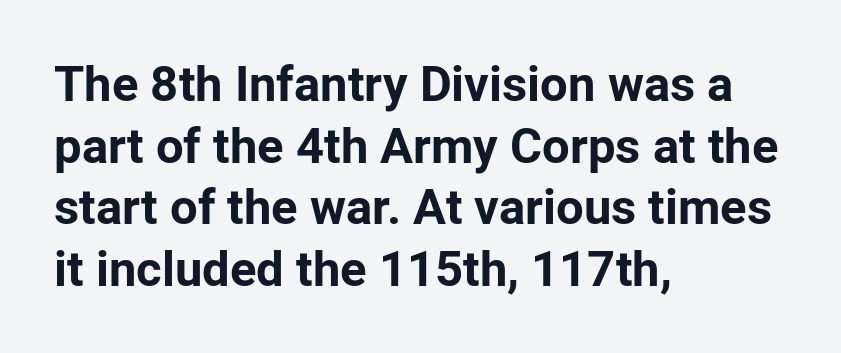
{"serif": "no", "italic": "no", "bold": "yes", "weight": "bold", "width": "normal", "stroke_contrast": "low", "x_height": "medium", "monospaced": "no", "underline": "no", "align": "left", "line_spacing": "normal", "line_spacing_ratio": 1.26, "letter_spacing": "normal", "letter_spacing_em": 0.0, "glyph_px": 49}
